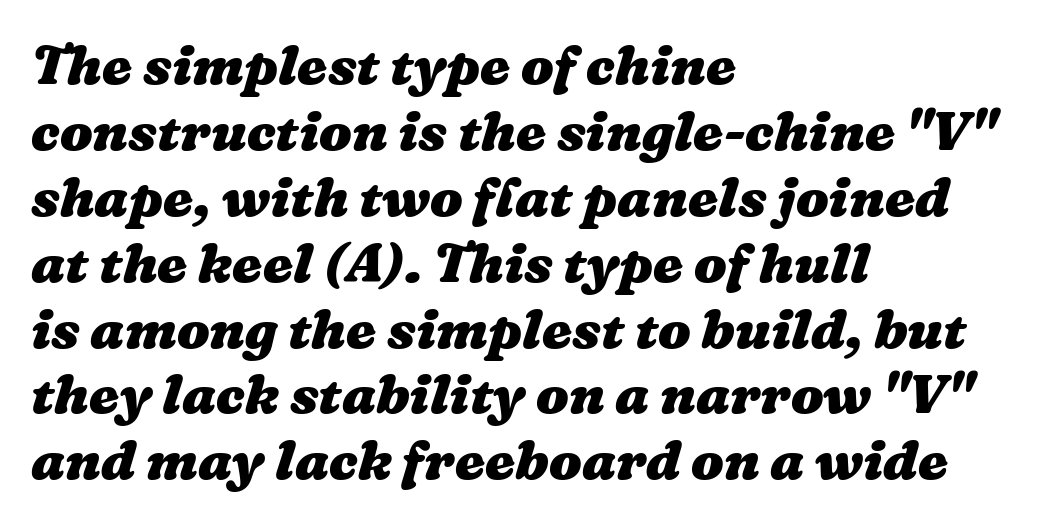
Students, note that the glyphs here touch the page at normal intervals. What weight is shown? A full bold with thick strokes. The zone under the glyphs is completely vacant. The letters advance in unequal steps, a hallmark of proportional type.
